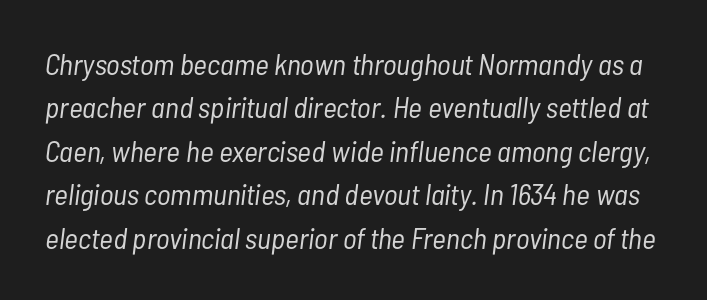
{"italic": "yes", "lean": "right", "slant_degrees": 7, "bold": "no", "weight": "light", "width": "condensed", "stroke_contrast": "low", "x_height": "medium", "monospaced": "no", "underline": "no", "line_spacing": "normal", "line_spacing_ratio": 1.45, "letter_spacing": "normal", "letter_spacing_em": 0.0, "glyph_px": 30}
